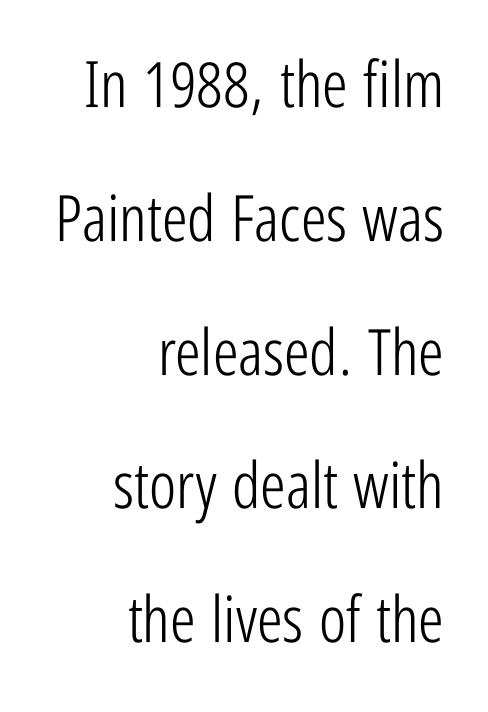
{"serif": "no", "italic": "no", "bold": "no", "weight": "light", "width": "condensed", "stroke_contrast": "low", "x_height": "medium", "monospaced": "no", "underline": "no", "align": "right", "line_spacing": "loose", "line_spacing_ratio": 2.09, "letter_spacing": "normal", "letter_spacing_em": 0.0, "glyph_px": 64}
